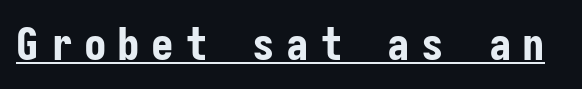
The image shows 45 px bold, condensed sans-serif type, upright, monospaced; set unusually wide letter spacing (+0.25 em), underlined; low stroke contrast and a medium x-height.
